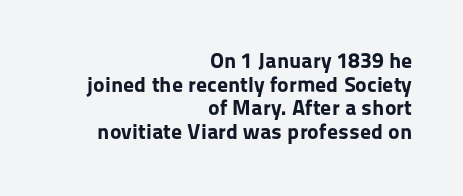
{"italic": "no", "bold": "yes", "underline": "no", "align": "right", "line_spacing": "tight", "line_spacing_ratio": 1.07, "letter_spacing": "normal", "letter_spacing_em": 0.0, "glyph_px": 22}
